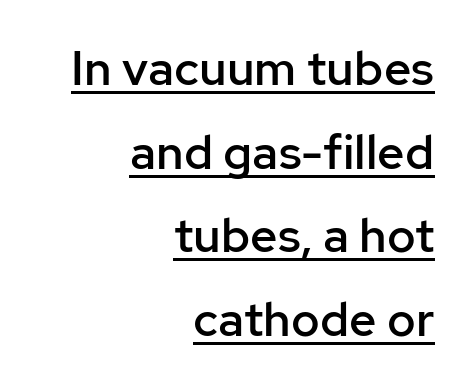
Q: Is the text bold? A: Semi-bold.
Q: Is the text italic (slanted)? A: No, it is upright.
Q: Is the typeface a serif or a sans-serif typeface? A: Sans-serif.
Q: Is the text underlined? A: Yes.
Q: How is the paragraph aligned? A: Right-aligned.
Q: Is the spacing between letters normal or unusually wide? A: Normal.
Q: Width (condensed, normal, or wide)? A: Normal.
Q: Stroke contrast? A: Low.
Q: x-height? A: Medium.
Q: Monospaced? A: No.
